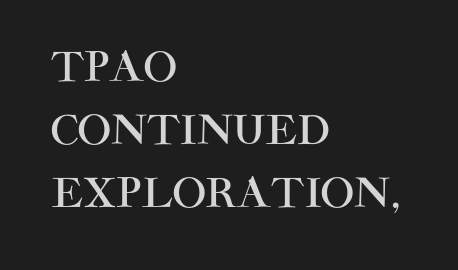
Q: Is the text italic (slanted)? A: No, it is upright.
Q: Is the typeface a serif or a sans-serif typeface? A: Sans-serif.
Q: Is the text underlined? A: No.
Q: How is the paragraph aligned? A: Left-aligned.
Q: Is the spacing between letters normal or unusually wide? A: Normal.
Q: Is the spacing between lines tight, normal or loose? A: Normal.
Q: Width (condensed, normal, or wide)? A: Normal.
Q: Stroke contrast? A: High.
Q: x-height? A: Large.
Q: Monospaced? A: No.
